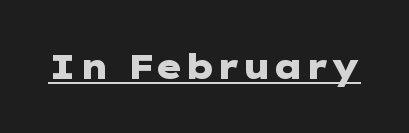
{"serif": "no", "italic": "no", "bold": "yes", "weight": "heavy", "width": "wide", "stroke_contrast": "low", "x_height": "medium", "underline": "yes", "letter_spacing": "normal", "letter_spacing_em": 0.0, "glyph_px": 34}
